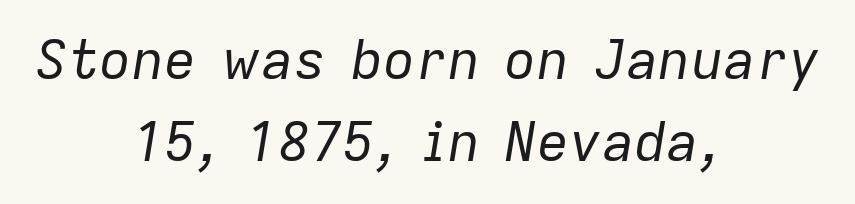
{"italic": "yes", "lean": "right", "slant_degrees": 9, "bold": "no", "weight": "regular", "width": "normal", "stroke_contrast": "low", "x_height": "medium", "monospaced": "no", "underline": "no", "align": "center", "line_spacing": "normal", "line_spacing_ratio": 1.52, "letter_spacing": "normal", "letter_spacing_em": 0.0, "glyph_px": 54}
